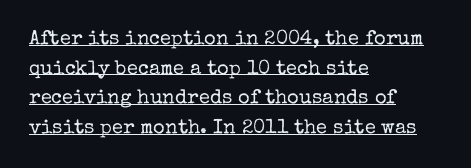
The image shows 20 px text type, upright; set left-aligned, normal line spacing (1.48x), normal letter spacing, underlined.
